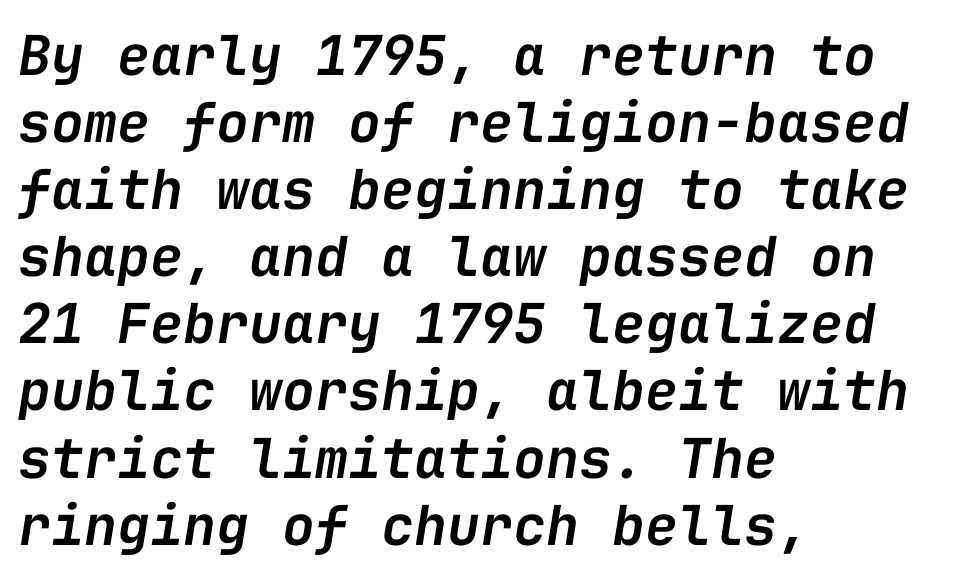
{"italic": "yes", "lean": "right", "slant_degrees": 9, "bold": "semi", "weight": "semibold", "width": "normal", "stroke_contrast": "low", "x_height": "medium", "monospaced": "yes", "underline": "no", "align": "left", "line_spacing_ratio": 1.22, "letter_spacing": "normal", "letter_spacing_em": 0.0, "glyph_px": 55}
